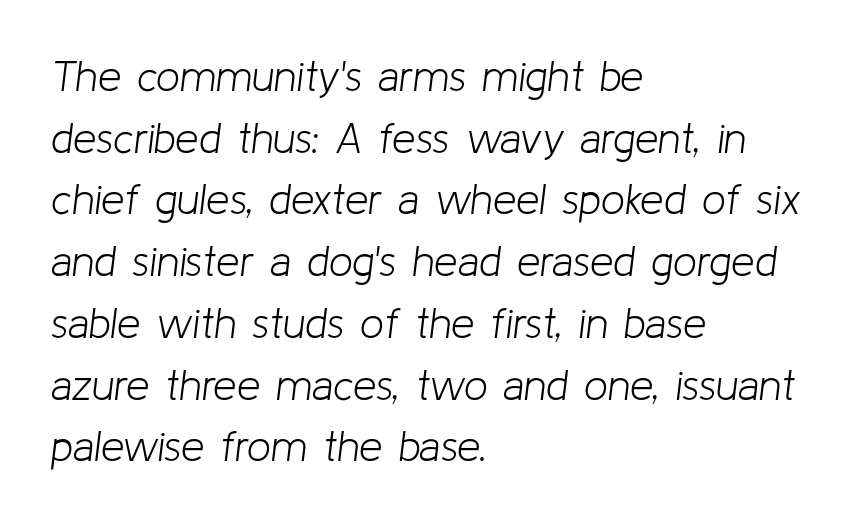
{"italic": "yes", "lean": "right", "slant_degrees": 8, "bold": "no", "weight": "light", "width": "normal", "stroke_contrast": "low", "x_height": "medium", "monospaced": "no", "underline": "no", "align": "left", "line_spacing": "normal", "line_spacing_ratio": 1.47, "letter_spacing": "normal", "letter_spacing_em": 0.0, "glyph_px": 42}
